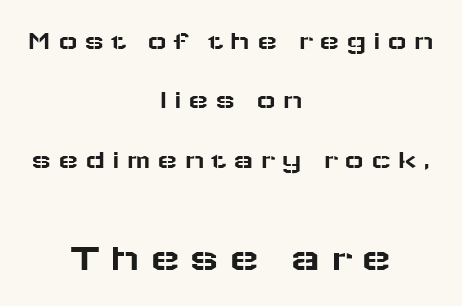
{"serif": "no", "italic": "no", "width": "wide", "stroke_contrast": "low", "x_height": "medium", "monospaced": "no", "underline": "no", "align": "center", "line_spacing": "loose", "line_spacing_ratio": 2.2, "letter_spacing": "wide", "letter_spacing_em": 0.23, "larger_block": "second", "size_ratio": 1.48, "glyph_px": 40}
